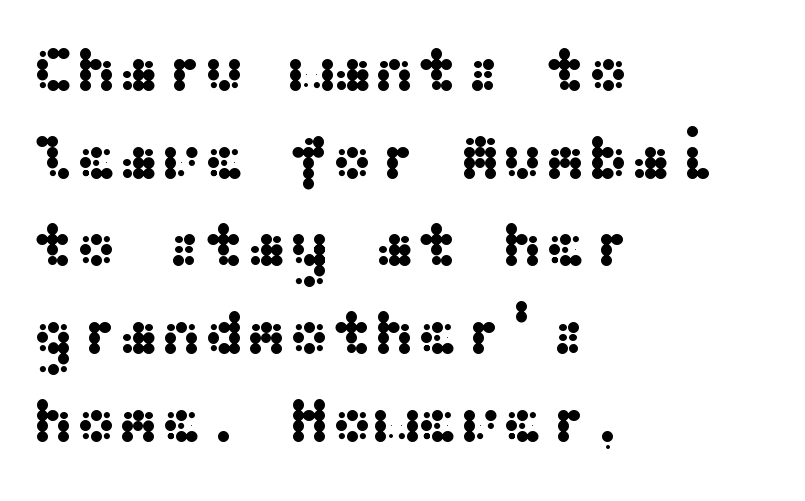
{"serif": "no", "italic": "no", "width": "wide", "stroke_contrast": "medium", "x_height": "medium", "underline": "no", "align": "left", "line_spacing": "normal", "line_spacing_ratio": 1.37, "letter_spacing": "normal", "letter_spacing_em": 0.0, "glyph_px": 64}
